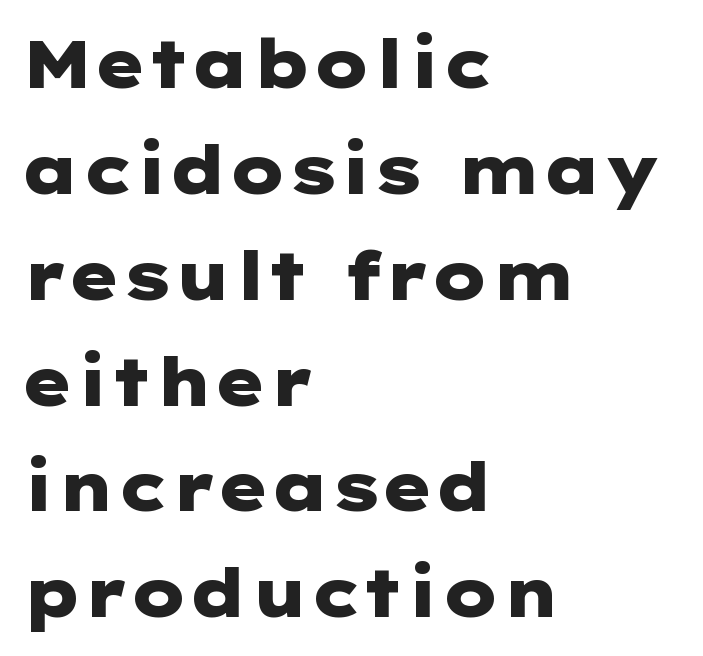
{"serif": "no", "italic": "no", "bold": "yes", "weight": "heavy", "width": "wide", "stroke_contrast": "low", "x_height": "medium", "underline": "no", "align": "left", "line_spacing": "normal", "line_spacing_ratio": 1.58, "letter_spacing": "normal", "letter_spacing_em": 0.0, "glyph_px": 67}
